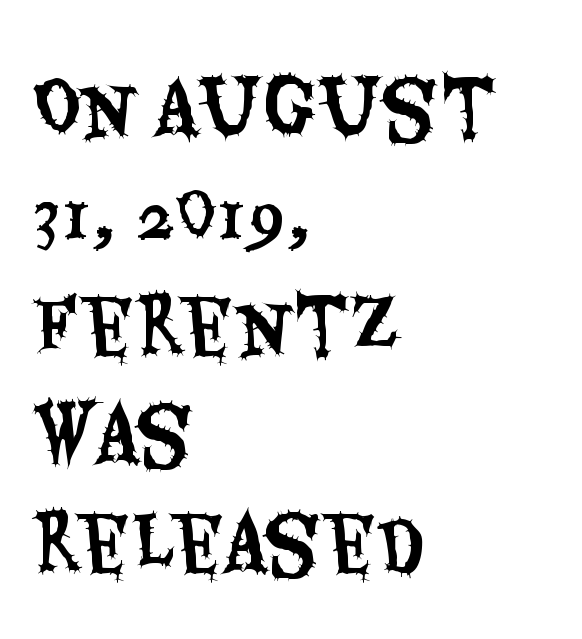
This sample has the flowing, uneven cadence of proportional lettering. Grotesque or geometric, the face here clearly has no serifs. Normally led — the rows are evenly, conventionally spaced. Is there any slant? The stems are plumb.
